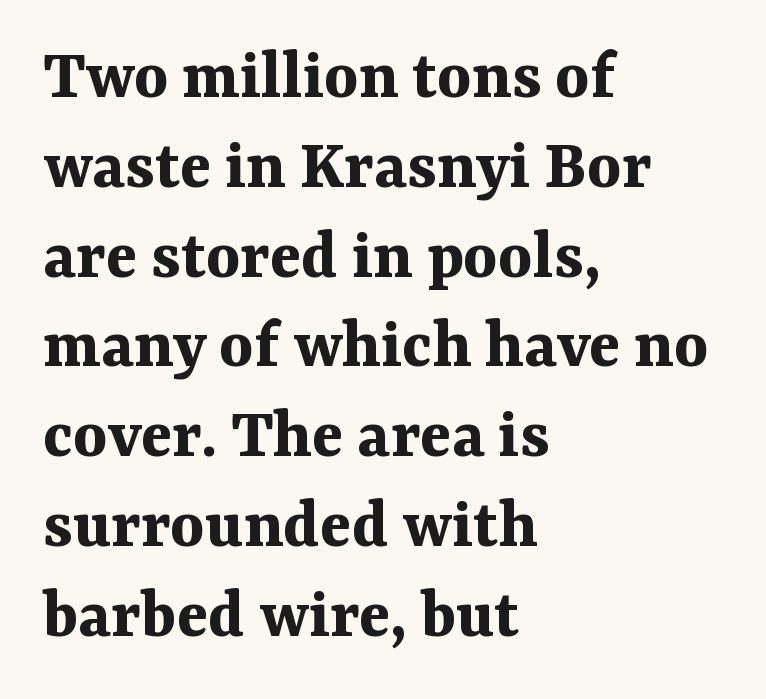
Nobody drew a line under any word here. The letters stand straight up with perfectly vertical stems. Left-aligned paragraph, ragged on the right. The strokes are fattened all the way to bold.
